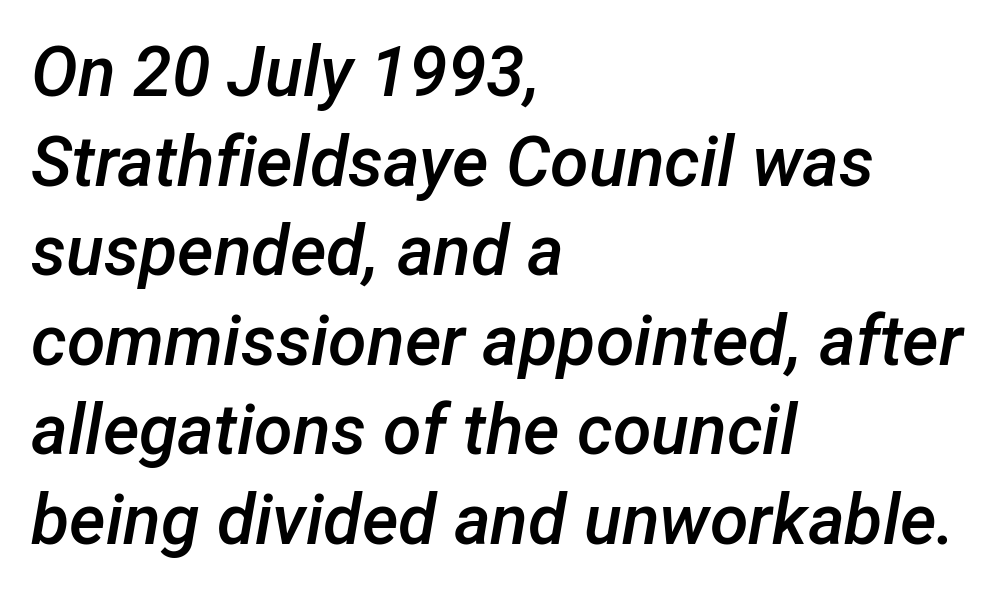
{"italic": "yes", "lean": "right", "slant_degrees": 12, "bold": "semi", "weight": "semibold", "width": "normal", "stroke_contrast": "low", "x_height": "medium", "monospaced": "no", "underline": "no", "align": "left", "line_spacing": "normal", "line_spacing_ratio": 1.28, "letter_spacing": "normal", "letter_spacing_em": 0.0, "glyph_px": 70}
